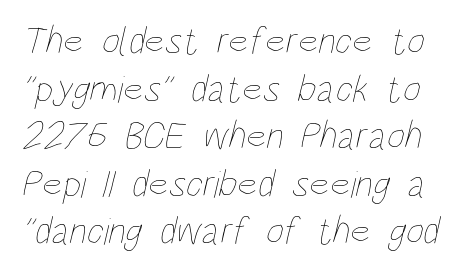
The image shows 39 px thin, condensed type; set line spacing 1.22x, normal letter spacing, not underlined; low stroke contrast and a large x-height.
